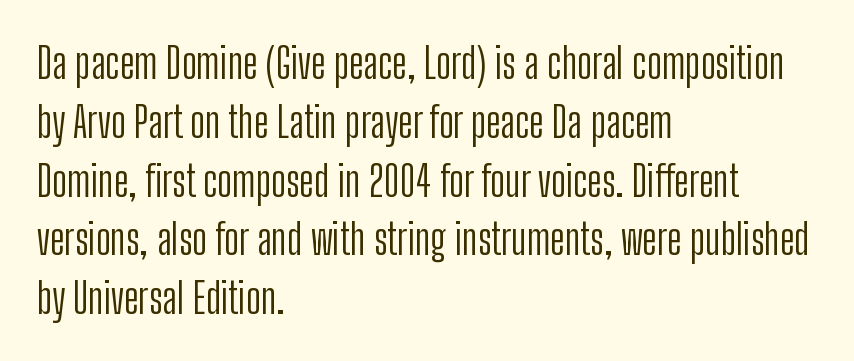
The image shows 42 px light, condensed sans-serif type, upright; set left-aligned, normal line spacing (1.4x), normal letter spacing, not underlined; low stroke contrast and a medium x-height.
